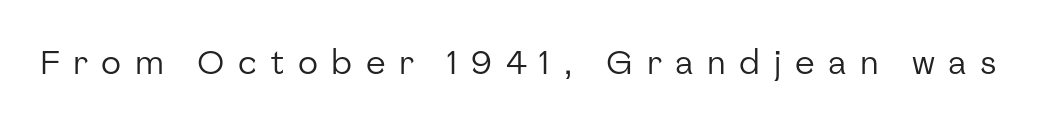
Varying glyph widths throughout — classic text-font behaviour. Stroke mass is kept to a normal reading level or below. Rule under the text: the space is simply empty. Nope, not italic — everything's standing straight.
